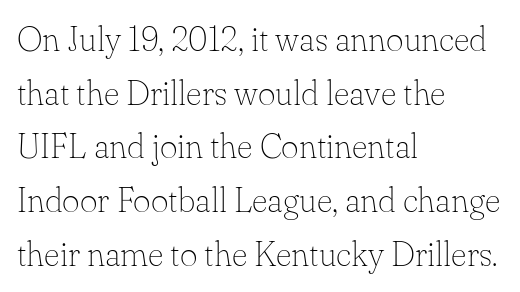
Q: Is the text bold? A: No.
Q: Is the text italic (slanted)? A: No, it is upright.
Q: Is the typeface a serif or a sans-serif typeface? A: Serif.
Q: Is the text underlined? A: No.
Q: How is the paragraph aligned? A: Left-aligned.
Q: Is the spacing between letters normal or unusually wide? A: Normal.
Q: Is the spacing between lines tight, normal or loose? A: Normal.
Q: Width (condensed, normal, or wide)? A: Normal.
Q: Stroke contrast? A: Low.
Q: x-height? A: Small.
Q: Monospaced? A: No.
